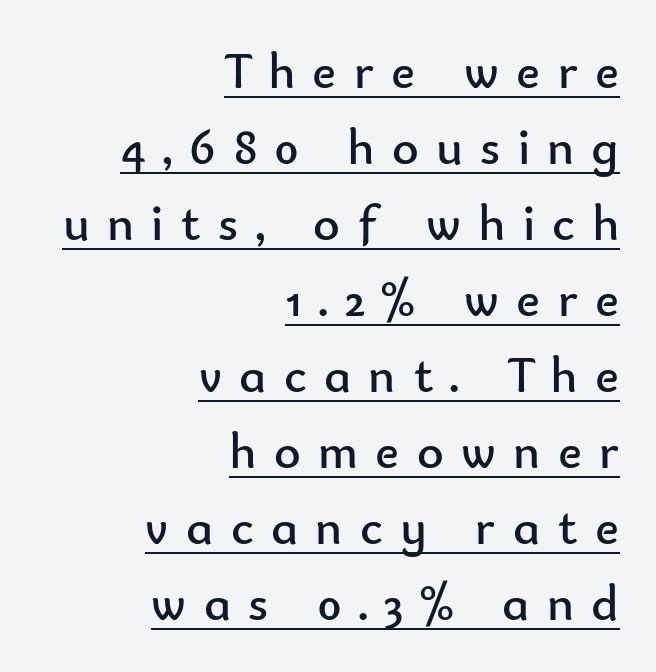
Q: Is the text bold? A: No.
Q: Is the text italic (slanted)? A: No, it is upright.
Q: Is the typeface a serif or a sans-serif typeface? A: Sans-serif.
Q: Is the text underlined? A: Yes.
Q: How is the paragraph aligned? A: Right-aligned.
Q: Is the spacing between letters normal or unusually wide? A: Unusually wide.
Q: Is the spacing between lines tight, normal or loose? A: Normal.
Q: Width (condensed, normal, or wide)? A: Normal.
Q: Stroke contrast? A: Low.
Q: x-height? A: Small.
Q: Monospaced? A: No.
